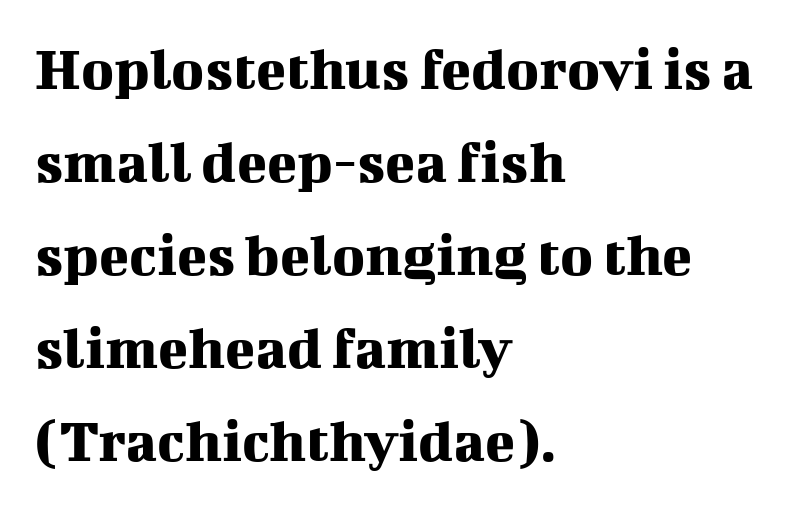
The image shows 62 px serif type, upright; set left-aligned, normal line spacing (1.5x), normal letter spacing, not underlined; medium stroke contrast and a medium x-height.
